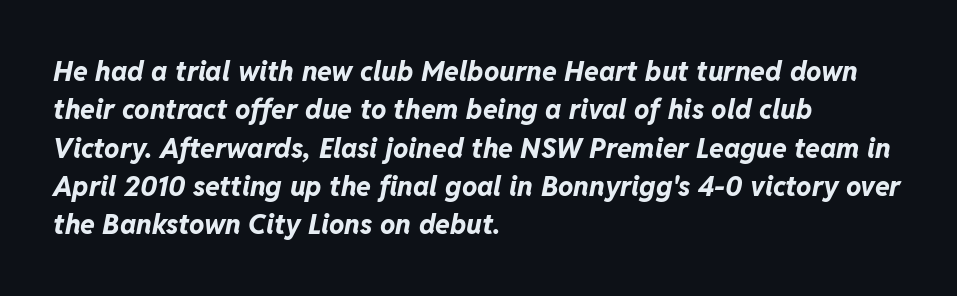
Q: Is the text bold? A: Yes.
Q: Is the text italic (slanted)? A: Yes, it leans right by about 11 degrees.
Q: Is the text underlined? A: No.
Q: How is the paragraph aligned? A: Left-aligned.
Q: Is the spacing between letters normal or unusually wide? A: Normal.
Q: Is the spacing between lines tight, normal or loose? A: Normal.
